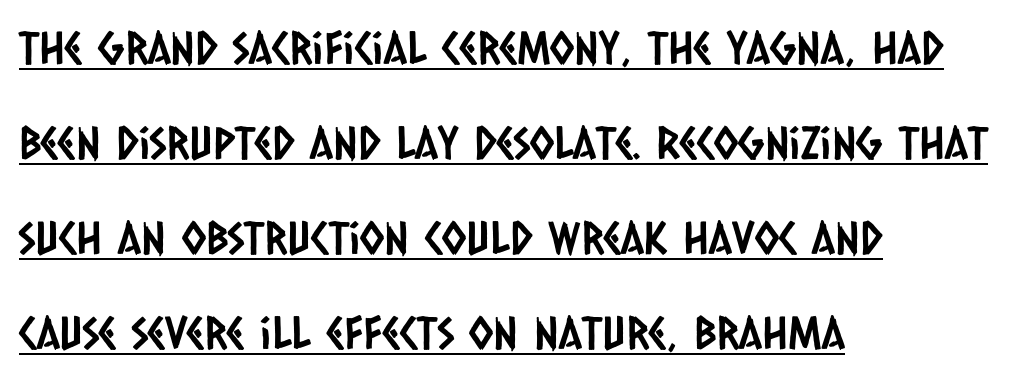
Spacing verdict: proportional, widths tailored to each character. Compared with typical paragraphs, the rows here are farther apart. You could call the tracking neutral — neither tight nor loose. The compositor pushed each line to the left boundary. This is sans-serif lettering, the kind often seen on screens and signage.
